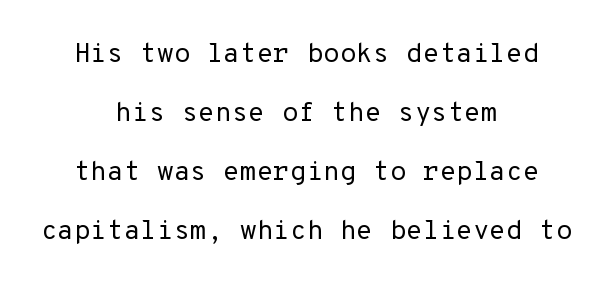
Summary of vertical rhythm: relaxed, with wide interline spacing. Only glyphs here, with clear space below each row. Is there any slant? The stems are plumb. Reading down the block, each line starts at a different indent, mirrored at its end. Stems and bowls with no extra thickness — not bold. Glyph-to-glyph distance matches everyday printed text.
